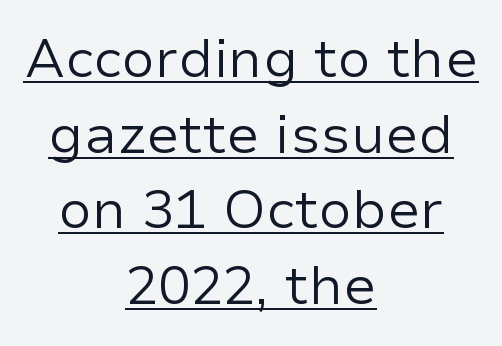
The image shows 54 px regular-weight sans-serif type, upright; set centered, normal line spacing (1.4x), normal letter spacing, underlined; low stroke contrast and a medium x-height.
